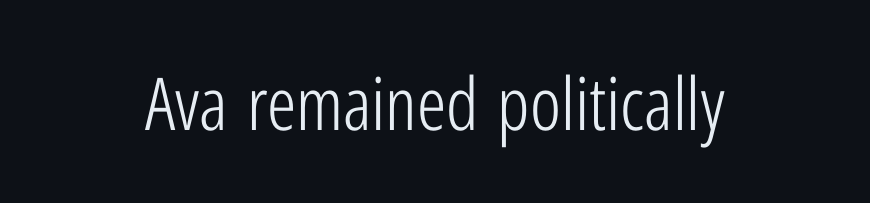
Compared with typical body copy, the letter spacing here is the same. The typography opts for an upright posture over an oblique one. Only glyphs here, with clear space below each row. The face used here is proportionally spaced, like ordinary book or web type. Weight: regular or lighter. Letterform terminals end flat and unadorned throughout the passage.
